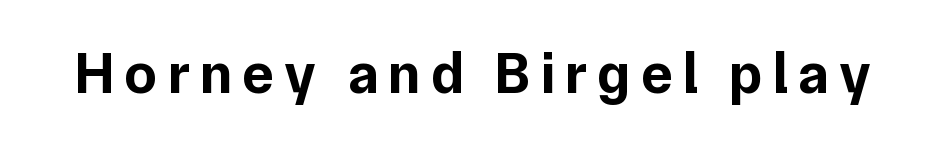
The passage shown is typeset with a sans-serif family. The zone under the glyphs is completely vacant. I'd describe the lettering as bold — thick and assertive. Here the designer chose a conventional face with non-uniform glyph widths. Italic: no, the glyphs are upright roman.
